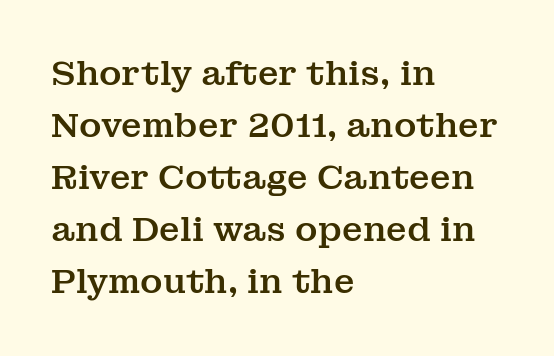
Q: Is the text italic (slanted)? A: No, it is upright.
Q: Is the typeface a serif or a sans-serif typeface? A: Serif.
Q: Is the text underlined? A: No.
Q: How is the paragraph aligned? A: Left-aligned.
Q: Is the spacing between letters normal or unusually wide? A: Normal.
Q: Is the spacing between lines tight, normal or loose? A: Normal.
Q: Width (condensed, normal, or wide)? A: Normal.
Q: Stroke contrast? A: Medium.
Q: x-height? A: Medium.
Q: Monospaced? A: No.
